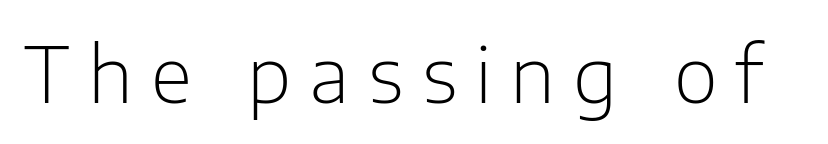
The image shows 76 px light sans-serif type, upright; set unusually wide letter spacing (+0.24 em), not underlined; low stroke contrast and a medium x-height.
